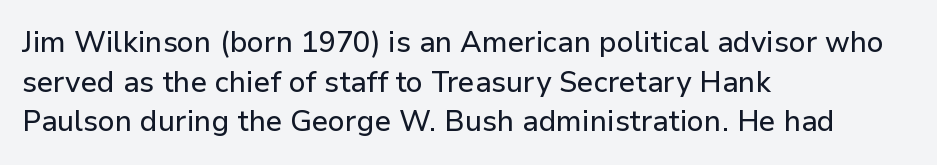
The image shows 29 px sans-serif type, upright; set left-aligned, normal line spacing (1.37x), normal letter spacing, not underlined; low stroke contrast and a medium x-height.
